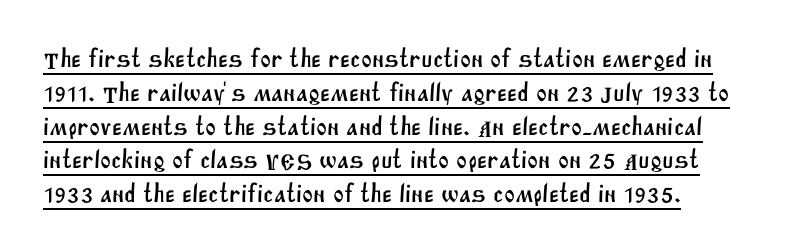
{"underline": "yes", "align": "left", "line_spacing": "normal", "line_spacing_ratio": 1.3, "letter_spacing": "normal", "letter_spacing_em": 0.0, "glyph_px": 26}
